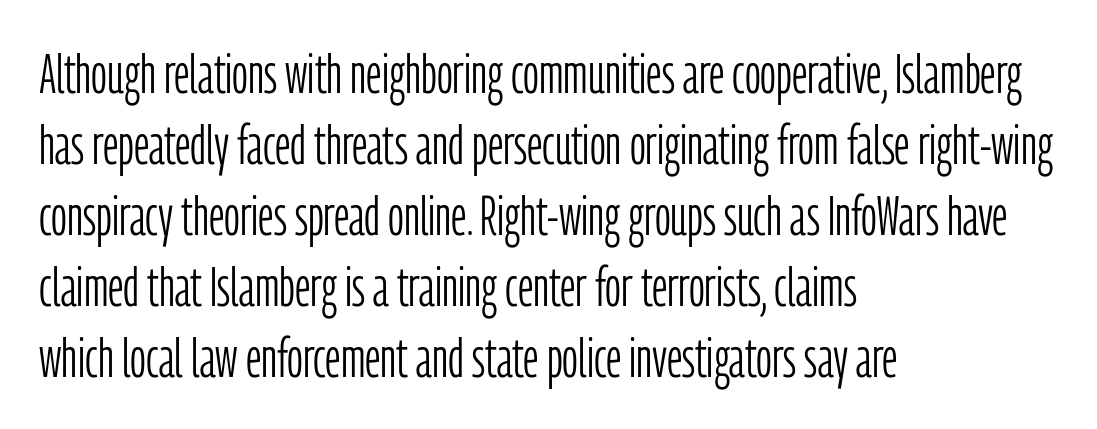
{"serif": "no", "italic": "no", "bold": "no", "weight": "light", "width": "condensed", "stroke_contrast": "low", "x_height": "medium", "monospaced": "no", "underline": "no", "align": "left", "line_spacing": "normal", "line_spacing_ratio": 1.29, "letter_spacing": "normal", "letter_spacing_em": 0.0, "glyph_px": 55}
